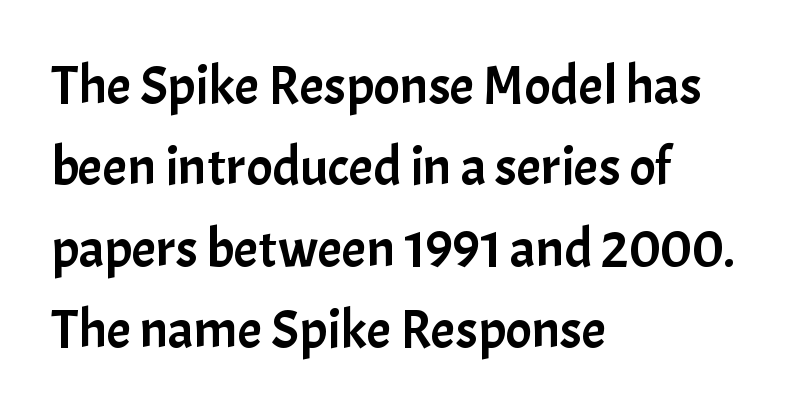
The image shows 55 px sans-serif type, upright; set left-aligned, normal line spacing (1.48x), normal letter spacing, not underlined; low stroke contrast and a medium x-height.
